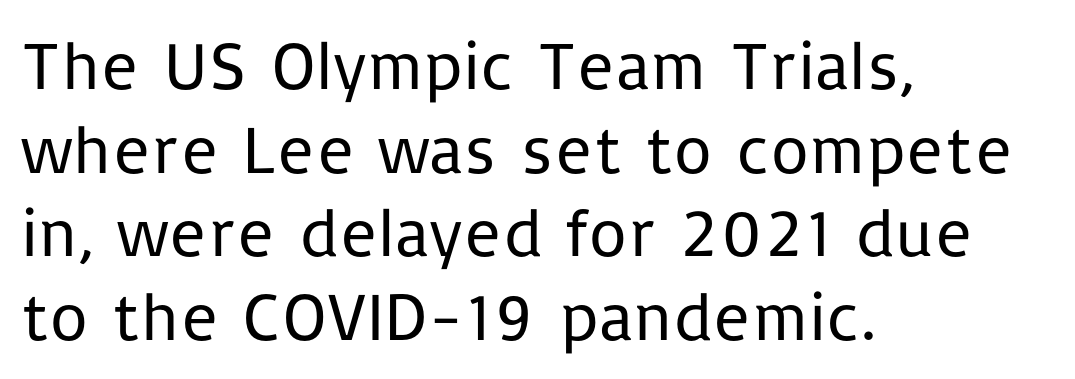
{"serif": "no", "italic": "no", "bold": "no", "weight": "regular", "width": "normal", "stroke_contrast": "low", "x_height": "medium", "monospaced": "no", "underline": "no", "align": "left", "line_spacing_ratio": 1.23, "letter_spacing": "normal", "letter_spacing_em": 0.0, "glyph_px": 68}
